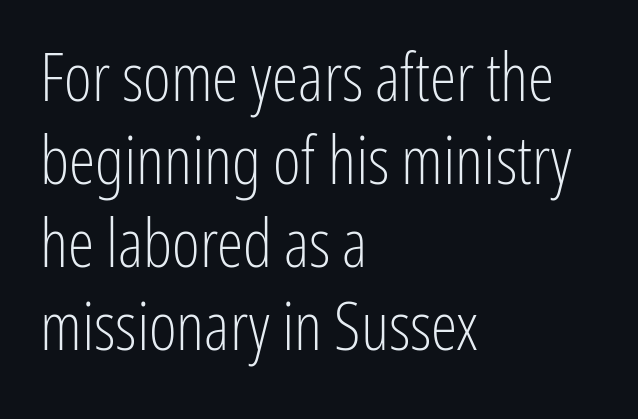
{"serif": "no", "italic": "no", "bold": "no", "weight": "light", "width": "condensed", "stroke_contrast": "low", "x_height": "medium", "monospaced": "no", "underline": "no", "align": "left", "line_spacing_ratio": 1.24, "letter_spacing": "normal", "letter_spacing_em": 0.0, "glyph_px": 67}
